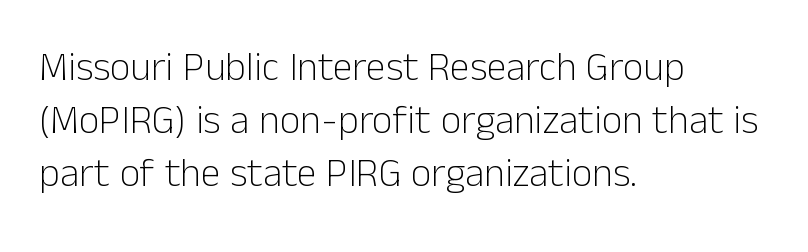
The image shows 40 px light sans-serif type, upright; set left-aligned, normal line spacing (1.32x), normal letter spacing, not underlined; low stroke contrast and a medium x-height.
